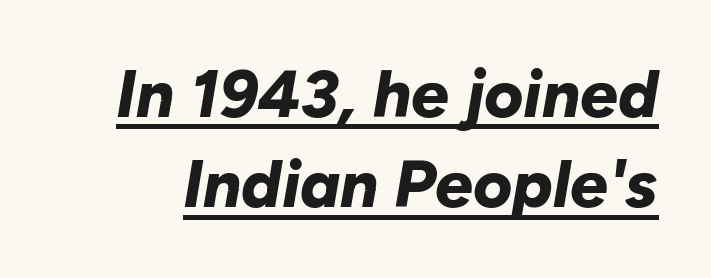
A continuous stroke trails under the words, as in a hyperlink. A dark, heavy texture on the line: the type is bold. Characters are canted at an angle relative to the baseline's perpendicular. Looks like regular typesetting: each glyph gets only the width it needs.
